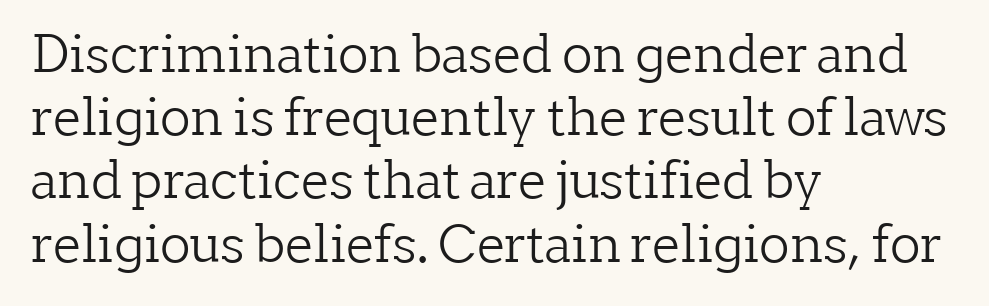
The image shows 51 px light serif type, upright; set left-aligned, line spacing 1.24x, normal letter spacing, not underlined; low stroke contrast and a medium x-height.
